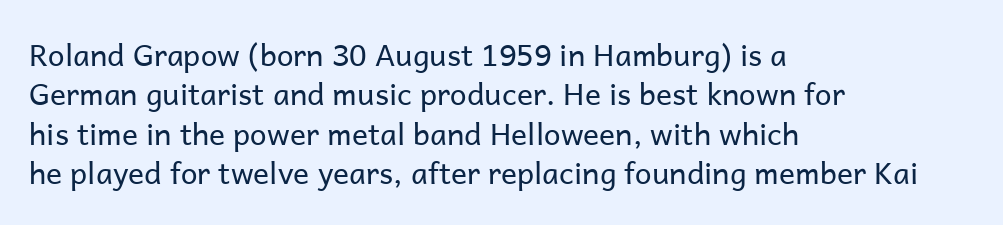
Is the stroke heavy? The answer is a plain regular-or-lighter. Does the copy run flush right? No — it runs flush left. Line spacing here is normal. The letters carry no serifs — their stems end cleanly without finishing strokes. The rendering keeps characters at their native spacing.
